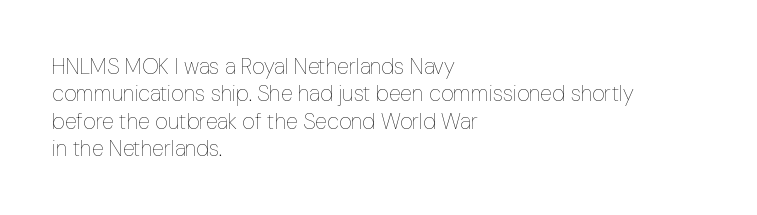
The image shows 22 px text type, upright; set left-aligned, line spacing 1.24x, normal letter spacing, not underlined.
